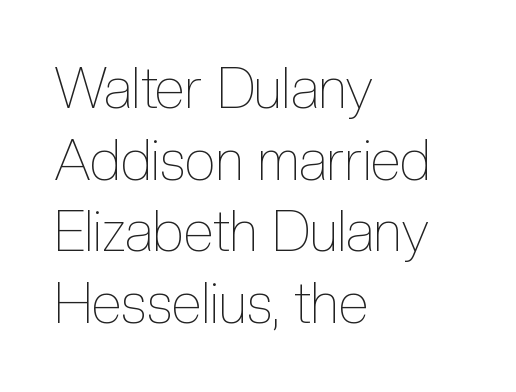
Q: Is the text bold? A: No.
Q: Is the text italic (slanted)? A: No, it is upright.
Q: Is the text underlined? A: No.
Q: How is the paragraph aligned? A: Left-aligned.
Q: Is the spacing between letters normal or unusually wide? A: Normal.
Q: Is the spacing between lines tight, normal or loose? A: Normal.
Q: Width (condensed, normal, or wide)? A: Condensed.
Q: x-height? A: Medium.
Q: Monospaced? A: No.
